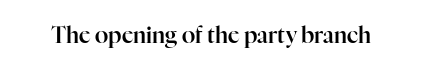
Q: Is the text italic (slanted)? A: No, it is upright.
Q: Is the text underlined? A: No.
Q: Is the spacing between letters normal or unusually wide? A: Normal.
